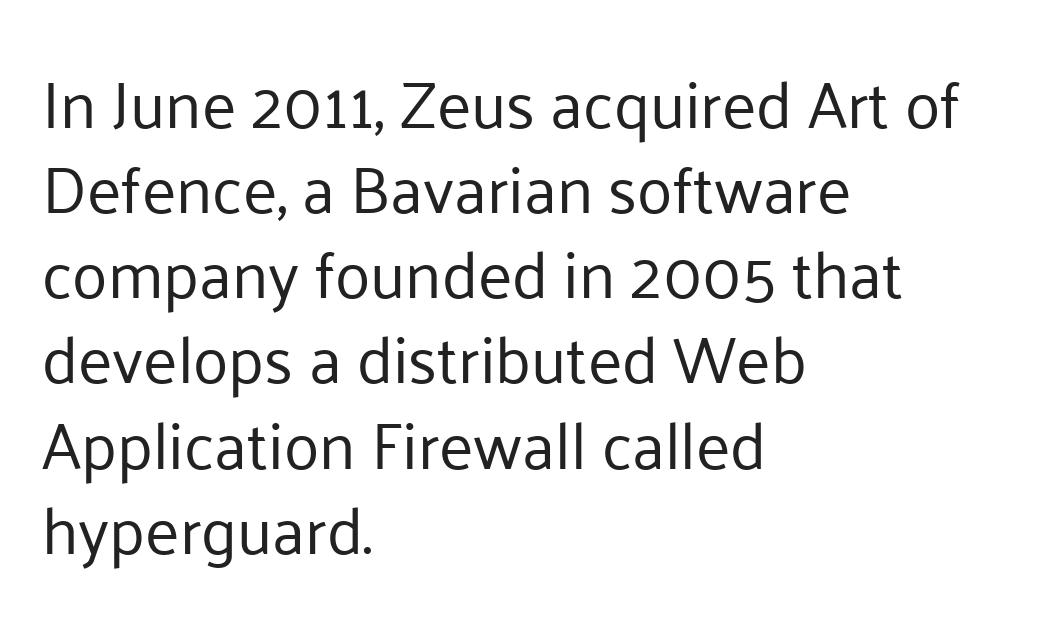
Q: Is the text bold? A: No.
Q: Is the text italic (slanted)? A: No, it is upright.
Q: Is the typeface a serif or a sans-serif typeface? A: Sans-serif.
Q: Is the text underlined? A: No.
Q: How is the paragraph aligned? A: Left-aligned.
Q: Is the spacing between letters normal or unusually wide? A: Normal.
Q: Is the spacing between lines tight, normal or loose? A: Normal.
Q: Width (condensed, normal, or wide)? A: Normal.
Q: Stroke contrast? A: Low.
Q: x-height? A: Medium.
Q: Monospaced? A: No.
